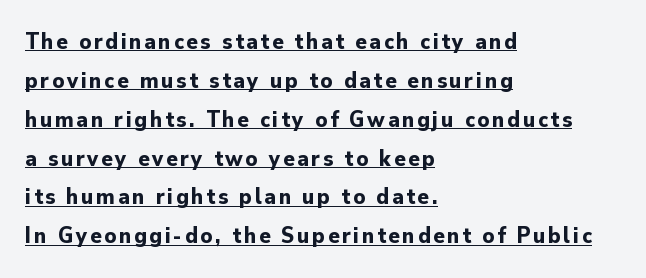
The rows are spaced the way most documents space them. In designer terms, the underline attribute is active on this setting. The rendering uses a bold face; every stroke is thick and dark. Designer's note — italics off, roman on. Short and long lines alike share a common starting point at left.
